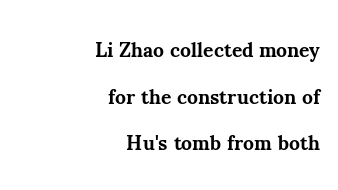
The lettering stays uniformly vertical, giving the passage a roman look. The space directly below the letters is spotless. Is the type bold? Yes — the strokes are clearly thick and heavy. A typesetter would call this leading open, well beyond the default. Nobody touched the tracking dial on this one. Teacher's note: observe the even right margin — that is flush-right alignment.
